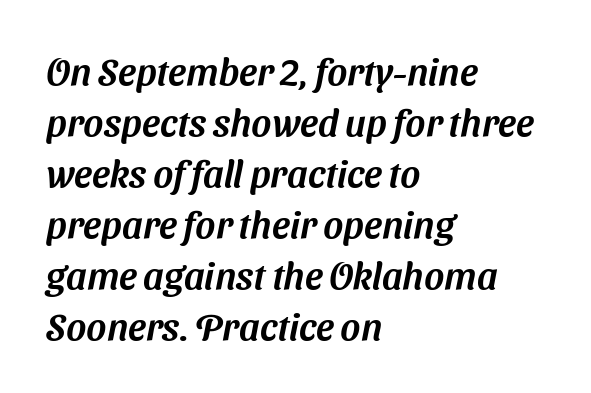
The image shows 38 px sans-serif type; set left-aligned, normal line spacing (1.34x), normal letter spacing, not underlined; medium stroke contrast and a medium x-height.
